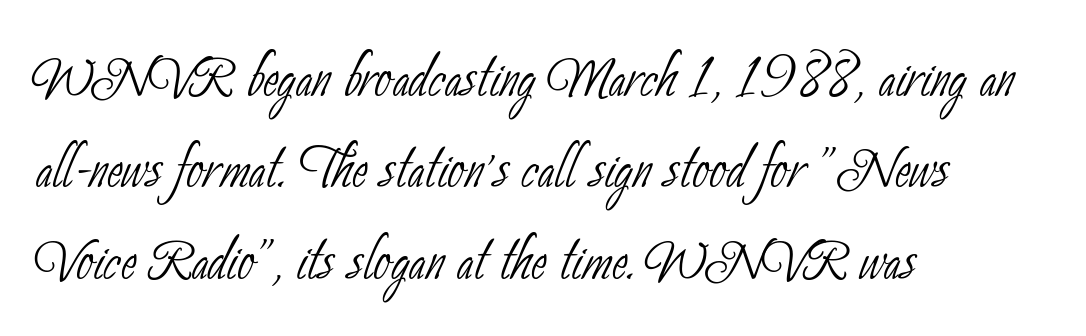
Bare-footed words on every line. Leftover space on each line is placed entirely after the last word. You could call the tracking neutral — neither tight nor loose. Check where the strokes stop: nothing finishes them off — pure sans. The typeface has the unassuming heft of standard copy or less. Note the varied advance widths — an 'i' is clearly narrower than an 'm'.
